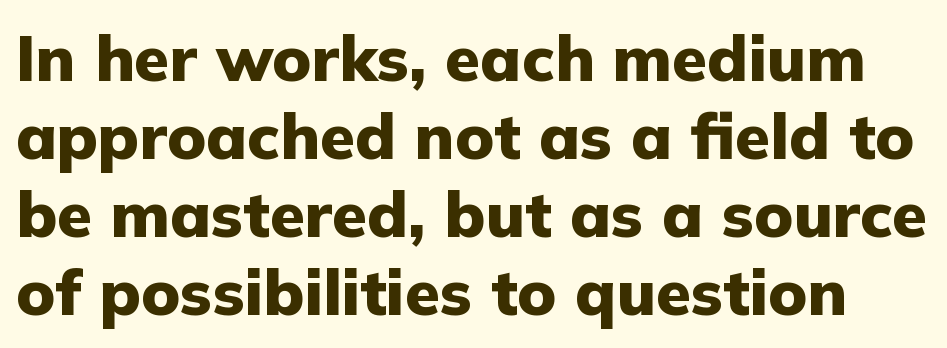
Check where the strokes stop: nothing finishes them off — pure sans. Spacing verdict: proportional, widths tailored to each character. Anything drawn beneath the words? Only blank space. You can tell it's not italic because the verticals are truly vertical. Characters follow at the spacing the type designer built in.
